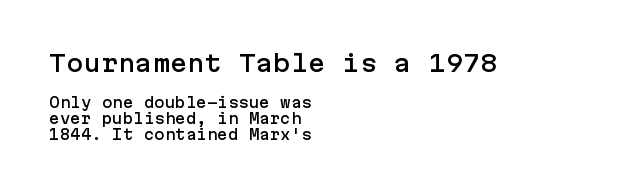
The image shows 23 px text type, upright; set left-aligned, tight line spacing (1.14x), normal letter spacing, not underlined; the first (top) block is 1.64x larger.
